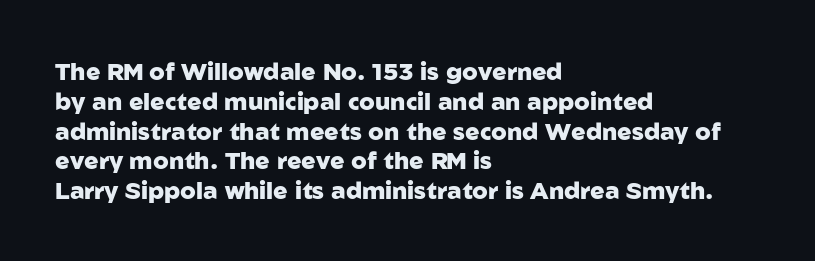
The image shows 24 px bold type, upright; set left-aligned, line spacing 1.24x, normal letter spacing, not underlined.
